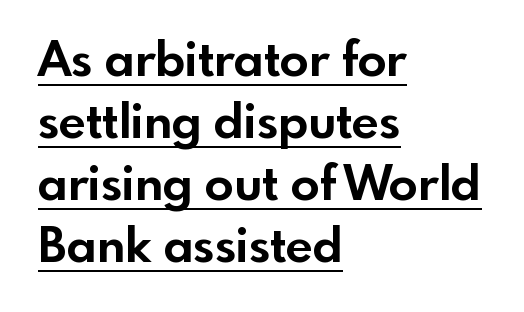
Q: Is the text bold? A: Yes.
Q: Is the text italic (slanted)? A: No, it is upright.
Q: Is the typeface a serif or a sans-serif typeface? A: Sans-serif.
Q: Is the text underlined? A: Yes.
Q: How is the paragraph aligned? A: Left-aligned.
Q: Is the spacing between letters normal or unusually wide? A: Normal.
Q: Is the spacing between lines tight, normal or loose? A: Normal.
Q: Width (condensed, normal, or wide)? A: Normal.
Q: x-height? A: Small.
Q: Monospaced? A: No.
